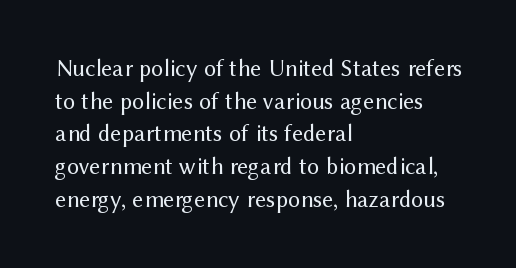
Plain, unruled lines of type. Ordinary non-slanted type is in use. Does extra space separate the letters? No, they use regular spacing. This is not heavy type; no bold has been used. These lines sit exactly where default settings would place them. Reading down the block, your eye returns to a fixed left position each line.
